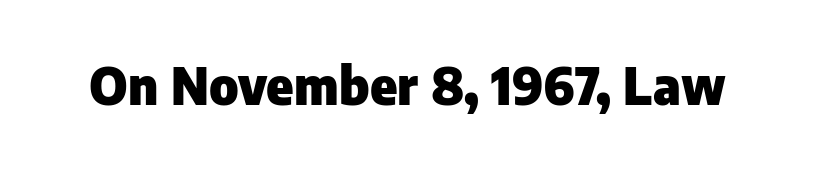
Style check: upright. Note the varied advance widths — an 'i' is clearly narrower than an 'm'. In terms of letterspacing, this is plain default setting. Has an underline been added? It has not. Is the type bold? Yes — the strokes are clearly thick and heavy. Nope, no serifs anywhere on these letters.
